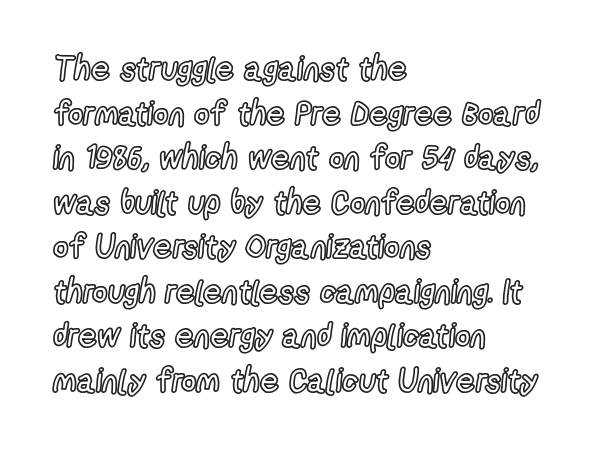
Short note: letters normally spaced. Check under the words: just untouched page. The text block is weighted toward the left margin, trailing off unevenly rightward. Looks like regular typesetting: each glyph gets only the width it needs.
